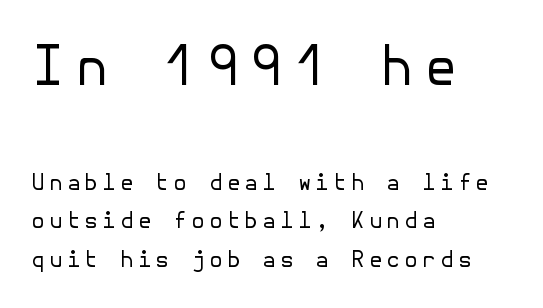
Upright lettering throughout. If you drew a ruler down the left edge, every line would touch it. Type style note: lacks serifs. Does the bottom block carry the larger type? No, the top block does. Stroke mass is kept to a normal reading level or below. The area under the type is left untouched.
